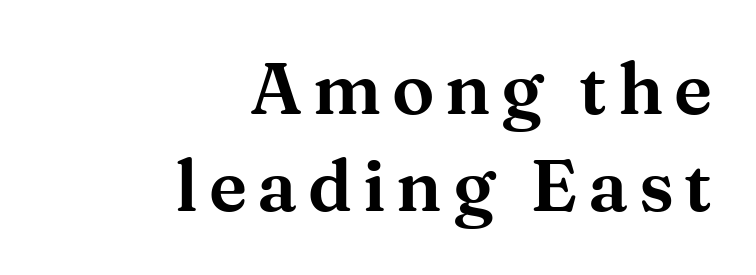
The image shows 71 px wide serif type, upright; set right-aligned, normal line spacing (1.37x), not underlined; medium stroke contrast and a medium x-height.
